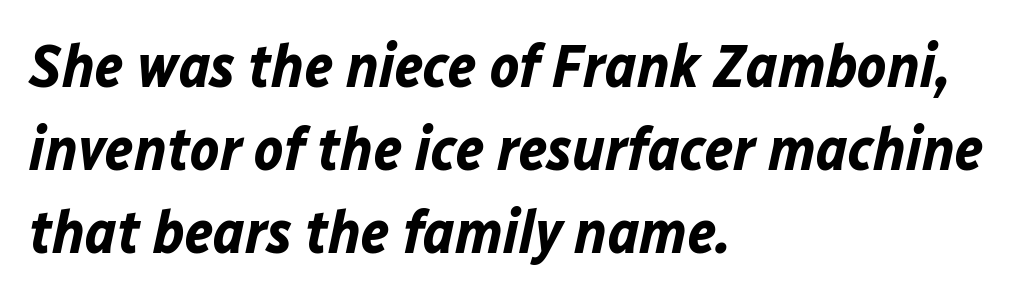
The image shows 61 px bold type, italic (leaning right); set left-aligned, normal line spacing (1.36x), normal letter spacing, not underlined; low stroke contrast and a medium x-height.
